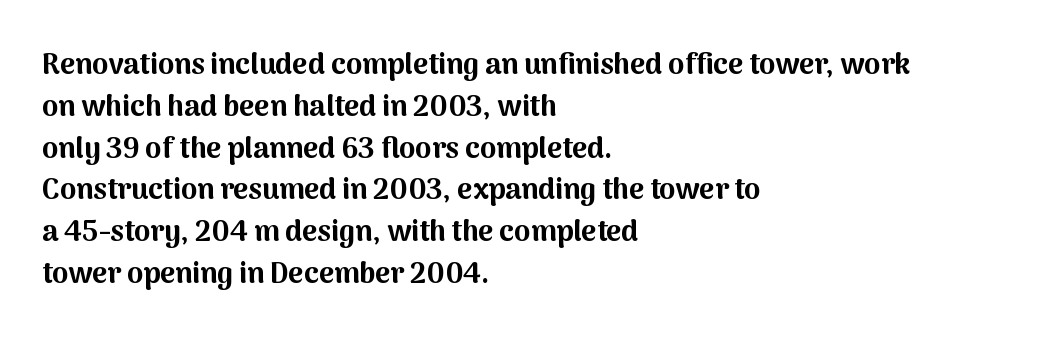
The image shows 29 px bold sans-serif type, upright; set left-aligned, normal line spacing (1.44x), normal letter spacing, not underlined; medium stroke contrast and a medium x-height.
